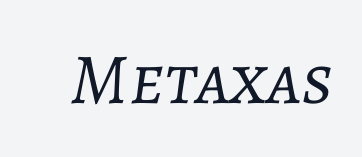
Descenders are the only things crossing below the line. The font is comparable to plain body text, perhaps lighter. The axis of the letterforms is tilted away from vertical. This rendering leaves character spacing at its baseline value. The passage shown is typed in a proportional face where columns would drift.
